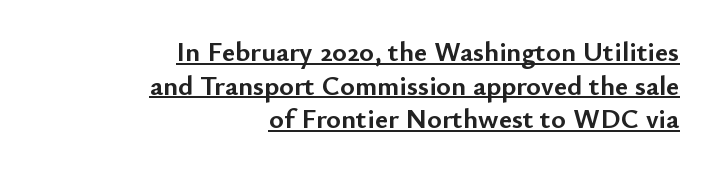
Emphasis is given by a line drawn under the lettering. You could not count columns in this text — the font is proportionally spaced. Unlike italic type, these characters show no tilt at all. The type is set solid horizontally, with unmodified tracking.
